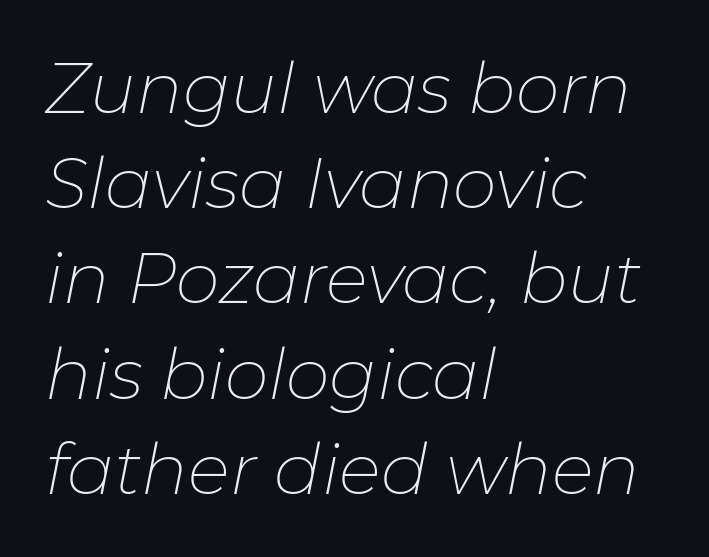
The image shows 70 px thin type, italic (leaning right); set left-aligned, normal line spacing (1.36x), normal letter spacing, not underlined; low stroke contrast and a medium x-height.
